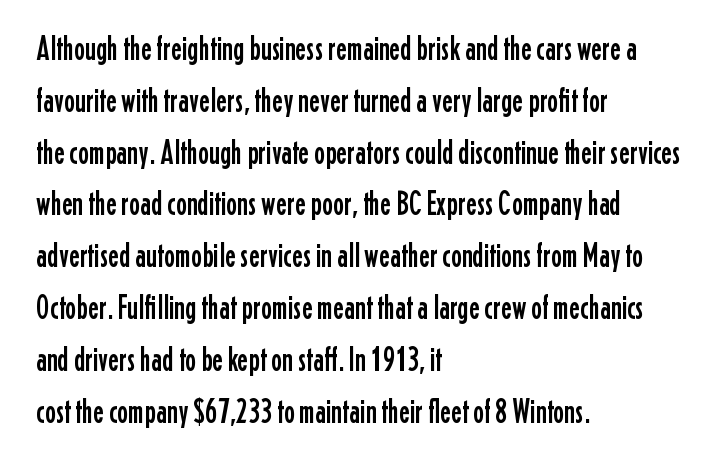
The specimen omits any rule beneath the text block's lines. A typesetter would label this face a sans. The passage shown is typed in a proportional face where columns would drift. Spacing between characters is what you'd get straight out of the box. The ragged edge is on the right, which tells us the setting is flush left.
